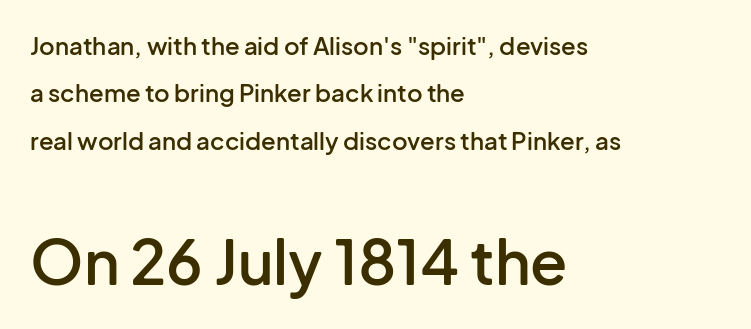
The image shows 61 px semibold sans-serif type, upright; set left-aligned, loose line spacing (1.97x), normal letter spacing, not underlined; the second (bottom) block is 2.54x larger; low stroke contrast and a medium x-height.
